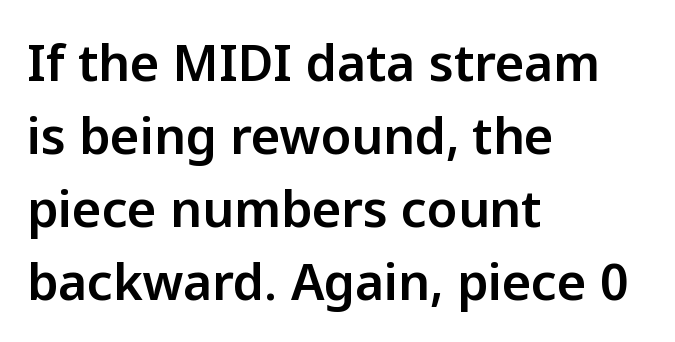
Q: Is the text italic (slanted)? A: No, it is upright.
Q: Is the typeface a serif or a sans-serif typeface? A: Sans-serif.
Q: Is the text underlined? A: No.
Q: How is the paragraph aligned? A: Left-aligned.
Q: Is the spacing between letters normal or unusually wide? A: Normal.
Q: Is the spacing between lines tight, normal or loose? A: Normal.
Q: Width (condensed, normal, or wide)? A: Normal.
Q: Stroke contrast? A: Low.
Q: x-height? A: Medium.
Q: Monospaced? A: No.
